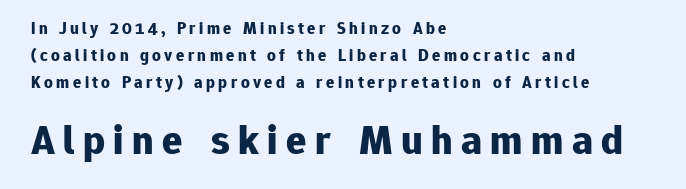
{"serif": "no", "italic": "no", "bold": "yes", "weight": "bold", "width": "normal", "stroke_contrast": "low", "x_height": "medium", "monospaced": "no", "underline": "no", "align": "left", "line_spacing": "normal", "line_spacing_ratio": 1.6, "letter_spacing": "wide", "letter_spacing_em": 0.2, "larger_block": "second", "size_ratio": 2.47, "glyph_px": 42}
